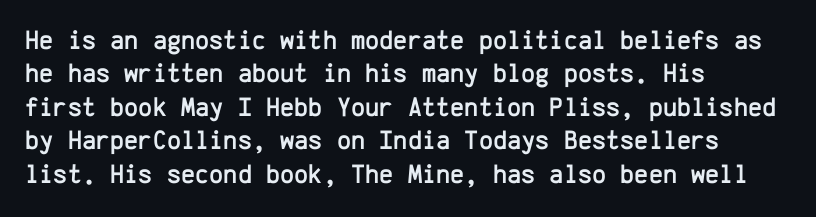
The image shows 27 px text type, upright; set left-aligned, line spacing 1.24x, normal letter spacing, not underlined.
